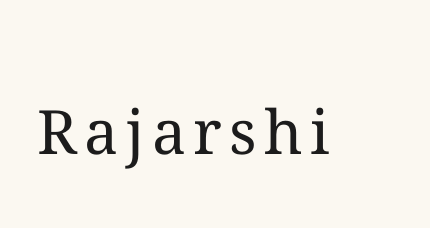
Q: Is the text bold? A: No.
Q: Is the text italic (slanted)? A: No, it is upright.
Q: Is the text underlined? A: No.
Q: Width (condensed, normal, or wide)? A: Normal.
Q: Stroke contrast? A: Medium.
Q: x-height? A: Medium.
Q: Monospaced? A: No.
